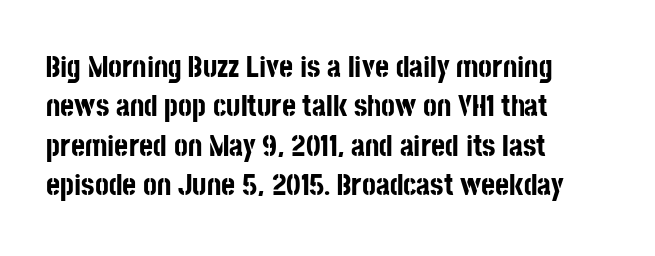
{"serif": "no", "italic": "no", "bold": "yes", "weight": "bold", "width": "condensed", "stroke_contrast": "low", "x_height": "large", "monospaced": "no", "underline": "no", "align": "left", "line_spacing": "normal", "line_spacing_ratio": 1.31, "letter_spacing": "normal", "letter_spacing_em": 0.0, "glyph_px": 30}
